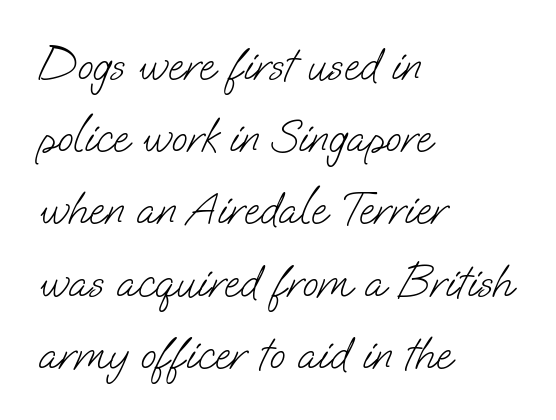
One-word summary of the alignment: left. The passage shown is typeset with a sans-serif family. Weight class: somewhere from thin through regular. The line texture is even and compact thanks to regular tracking. This rendering features lettering with no underline. Vertical spacing — default.
